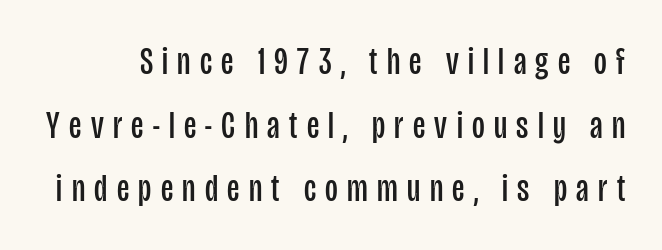
{"serif": "no", "italic": "no", "bold": "no", "weight": "regular", "width": "condensed", "stroke_contrast": "low", "x_height": "large", "monospaced": "no", "underline": "no", "line_spacing": "normal", "line_spacing_ratio": 1.63, "letter_spacing": "wide", "letter_spacing_em": 0.24, "glyph_px": 39}
